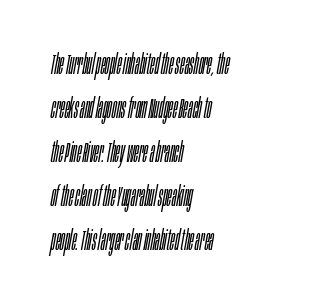
Q: Is the text bold? A: No.
Q: Is the text italic (slanted)? A: Yes, it leans right by about 10 degrees.
Q: Is the text underlined? A: No.
Q: How is the paragraph aligned? A: Left-aligned.
Q: Is the spacing between letters normal or unusually wide? A: Normal.
Q: Is the spacing between lines tight, normal or loose? A: Normal.
Q: Width (condensed, normal, or wide)? A: Condensed.
Q: Stroke contrast? A: Low.
Q: x-height? A: Large.
Q: Monospaced? A: No.
